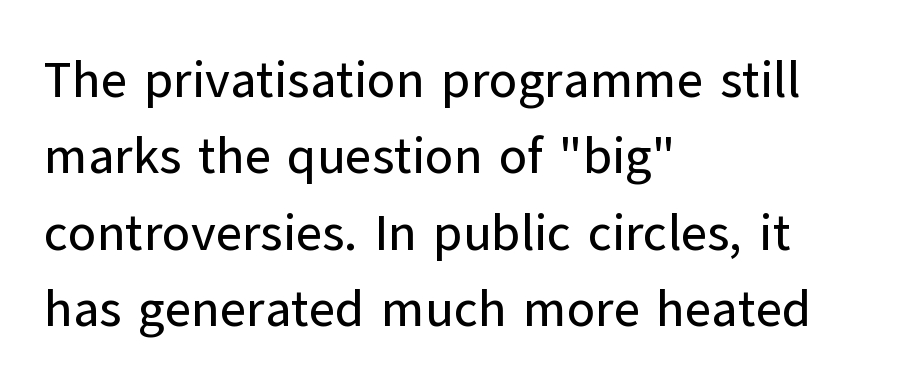
{"serif": "no", "italic": "no", "width": "normal", "stroke_contrast": "low", "x_height": "medium", "monospaced": "no", "underline": "no", "align": "left", "line_spacing": "normal", "line_spacing_ratio": 1.5, "letter_spacing": "normal", "letter_spacing_em": 0.0, "glyph_px": 51}
